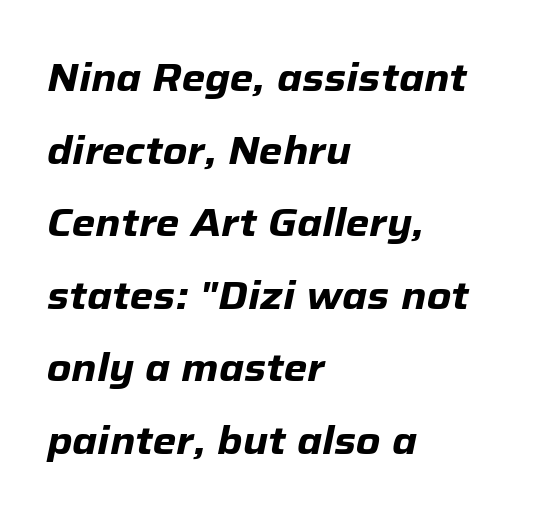
Q: Is the text bold? A: Yes.
Q: Is the text italic (slanted)? A: Yes, it leans right by about 12 degrees.
Q: Is the text underlined? A: No.
Q: How is the paragraph aligned? A: Left-aligned.
Q: Is the spacing between letters normal or unusually wide? A: Normal.
Q: Is the spacing between lines tight, normal or loose? A: Loose.
Q: Width (condensed, normal, or wide)? A: Normal.
Q: Stroke contrast? A: Low.
Q: x-height? A: Medium.
Q: Monospaced? A: No.
